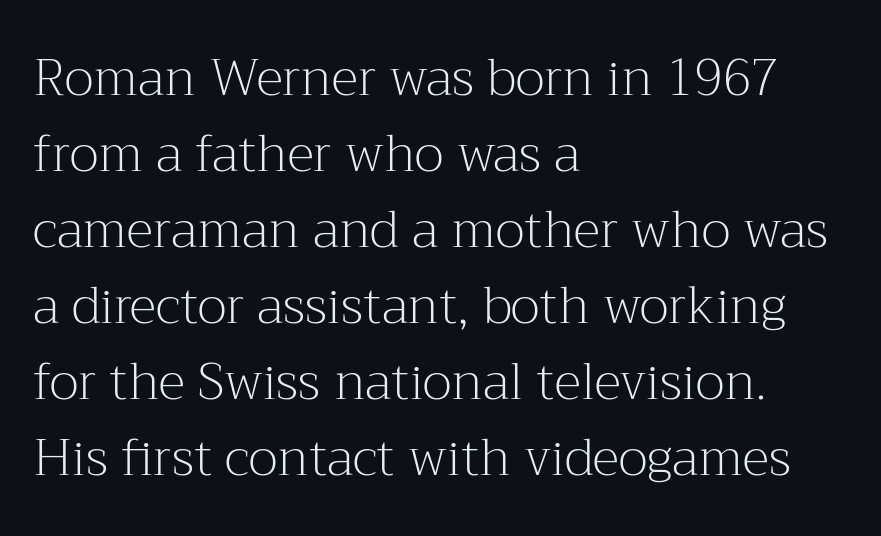
{"serif": "yes", "italic": "no", "bold": "no", "weight": "light", "width": "normal", "stroke_contrast": "medium", "x_height": "medium", "monospaced": "no", "underline": "no", "align": "left", "line_spacing": "normal", "line_spacing_ratio": 1.49, "letter_spacing": "normal", "letter_spacing_em": 0.0, "glyph_px": 51}
